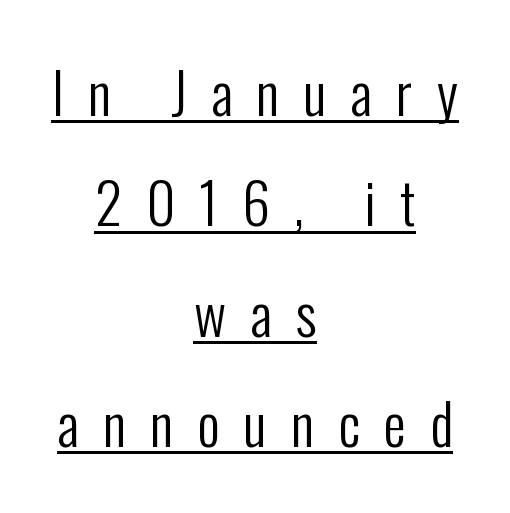
Counters stay open thanks to moderate or lighter strokes. Observe the wide spacing: letters keep a clear distance from each other. You could not count columns in this text — the font is proportionally spaced. Observe the absence of serifs on each vertical stroke in this sample. Interline gaps are noticeably wide in this sample.
